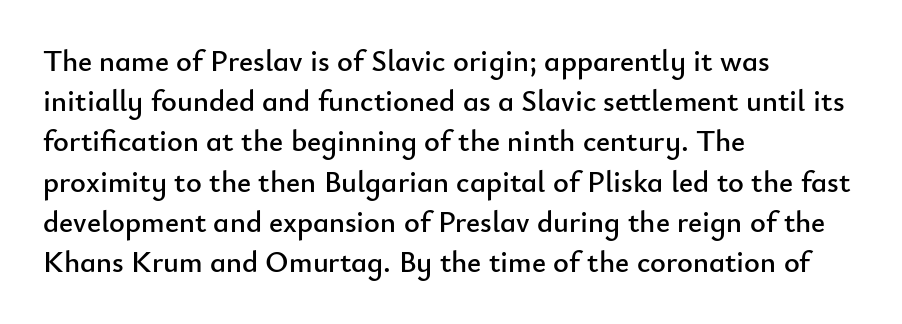
The image shows 30 px sans-serif type, upright; set left-aligned, normal line spacing (1.34x), normal letter spacing, not underlined; low stroke contrast and a small x-height.
